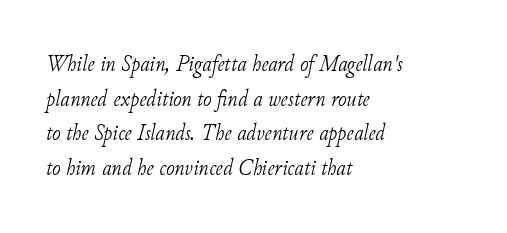
{"italic": "yes", "lean": "right", "slant_degrees": 11, "bold": "no", "underline": "no", "align": "left", "line_spacing": "normal", "line_spacing_ratio": 1.51, "letter_spacing": "normal", "letter_spacing_em": 0.0, "glyph_px": 23}
